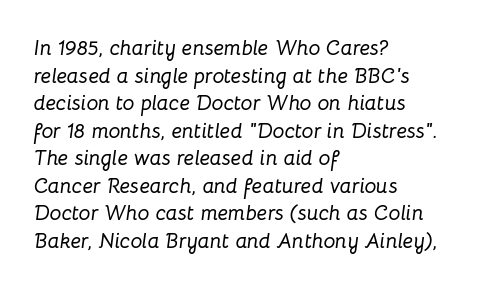
{"italic": "yes", "lean": "right", "slant_degrees": 8, "underline": "no", "align": "left", "line_spacing": "normal", "line_spacing_ratio": 1.31, "letter_spacing": "normal", "letter_spacing_em": 0.0, "glyph_px": 21}
